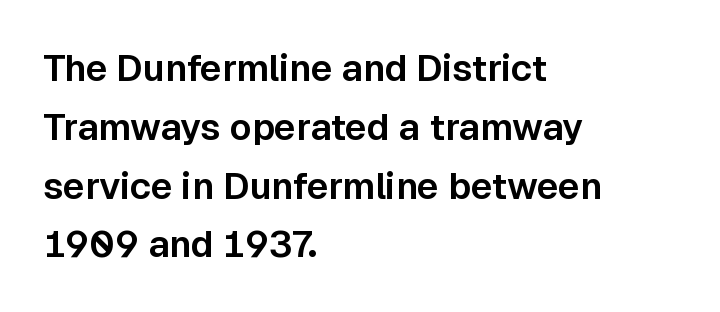
Typographically, this falls in the sans-serif category. Underlining? Definitely not there. The letters advance in unequal steps, a hallmark of proportional type. Designer's note — italics off, roman on. Each line starts at the same left margin while the right side varies.
